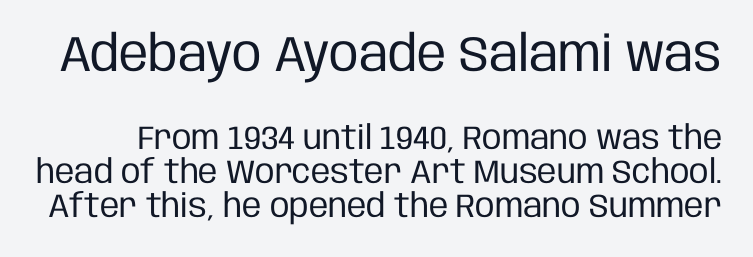
Q: Is the text bold? A: No.
Q: Is the text italic (slanted)? A: No, it is upright.
Q: Is the typeface a serif or a sans-serif typeface? A: Sans-serif.
Q: Is the text underlined? A: No.
Q: Is the spacing between letters normal or unusually wide? A: Normal.
Q: Is the spacing between lines tight, normal or loose? A: Tight.
Q: Which block of text is set in a larger size, the first (top) or the second (bottom)? A: The first (top) one.
Q: Width (condensed, normal, or wide)? A: Condensed.
Q: Stroke contrast? A: Low.
Q: x-height? A: Large.
Q: Monospaced? A: No.
